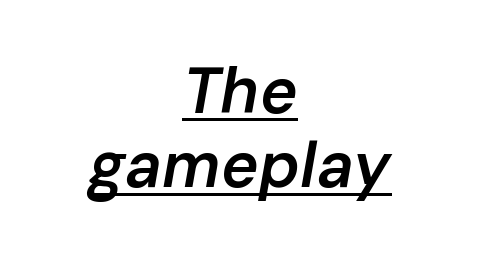
Q: Is the text bold? A: Semi-bold.
Q: Is the text italic (slanted)? A: Yes, it leans right by about 10 degrees.
Q: Is the text underlined? A: Yes.
Q: How is the paragraph aligned? A: Centered.
Q: Is the spacing between letters normal or unusually wide? A: Normal.
Q: Width (condensed, normal, or wide)? A: Normal.
Q: Stroke contrast? A: Low.
Q: x-height? A: Medium.
Q: Monospaced? A: No.
